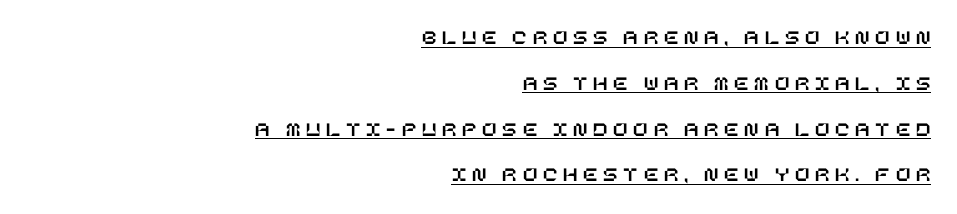
Q: Is the text italic (slanted)? A: No, it is upright.
Q: Is the text underlined? A: Yes.
Q: How is the paragraph aligned? A: Right-aligned.
Q: Is the spacing between letters normal or unusually wide? A: Unusually wide.
Q: Is the spacing between lines tight, normal or loose? A: Loose.
